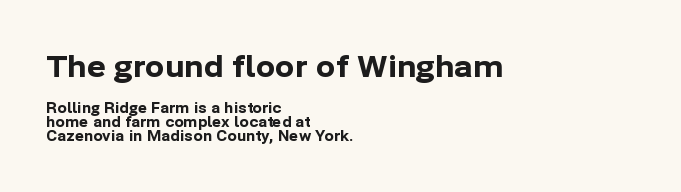
If you drew a line through each stem, it would be perfectly vertical. Baseline-to-baseline distance is barely more than the letter height. What kind of face is this? One without serifs — a sans. The earlier block is typeset at a bigger size than the later block. A bare baseline throughout the passage. Does extra space separate the letters? No, they use regular spacing.
